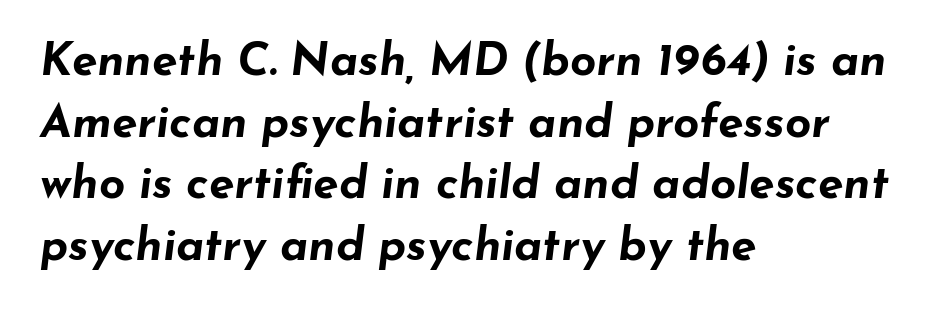
{"italic": "yes", "lean": "right", "slant_degrees": 7, "bold": "yes", "weight": "bold", "width": "wide", "stroke_contrast": "low", "x_height": "small", "monospaced": "no", "underline": "no", "align": "left", "line_spacing": "normal", "line_spacing_ratio": 1.34, "letter_spacing": "normal", "letter_spacing_em": 0.0, "glyph_px": 46}
